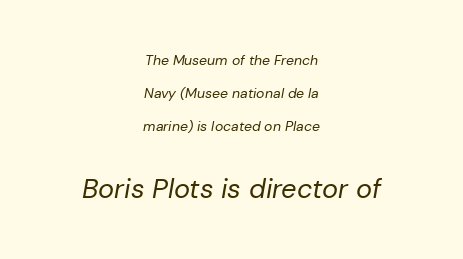
Underlining? Definitely not there. Two sizes are in play, and the larger belongs to the second block. The passage shown has conventional tracking throughout. The whitespace from short lines is split evenly between both sides. When letters slant like this, we call the style italic. Interline gaps are noticeably wide in this sample.
